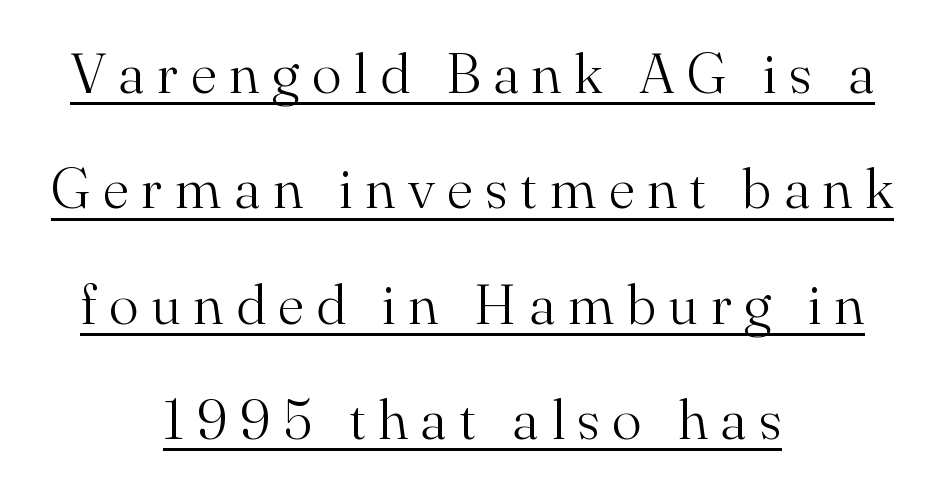
Q: Is the text bold? A: No.
Q: Is the text italic (slanted)? A: No, it is upright.
Q: Is the typeface a serif or a sans-serif typeface? A: Serif.
Q: Is the text underlined? A: Yes.
Q: How is the paragraph aligned? A: Centered.
Q: Is the spacing between letters normal or unusually wide? A: Unusually wide.
Q: Is the spacing between lines tight, normal or loose? A: Loose.
Q: Width (condensed, normal, or wide)? A: Normal.
Q: Stroke contrast? A: Medium.
Q: x-height? A: Small.
Q: Monospaced? A: No.
